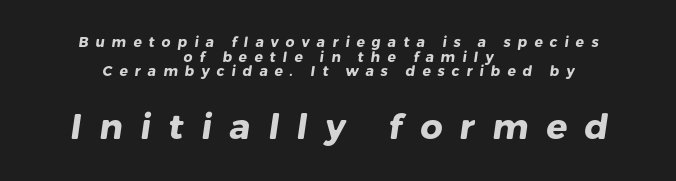
Visually the block forms a symmetrical silhouette, jagged on both flanks. Between one letter and the next there's a generous, obvious gap. Which of the two is more prominent by size? The second, at the bottom. These lines carry a lot of weight — the face is fully bold. Words float on clear page, feet unadorned. This sample trades vertical openness for compactness between lines.
